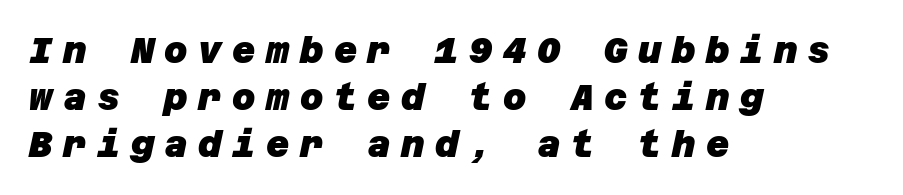
Beneath every word, the page is bare. Tracking value appears strongly positive — letters spread wide. This is heavy type, rendered in bold. Typeset ragged right — the left edge is the straight one. Horizontal bands of white between lines are of average thickness.
